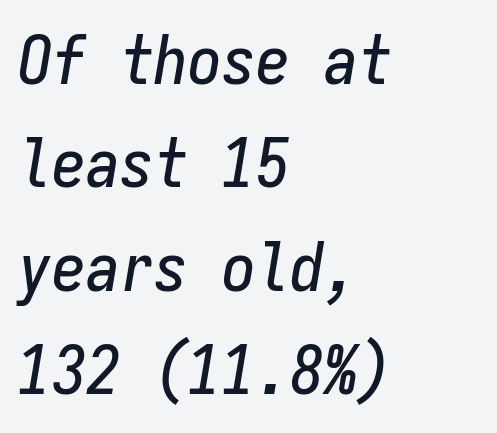
The image shows 68 px condensed type, italic (leaning right), monospaced; set left-aligned, normal line spacing (1.52x), normal letter spacing, not underlined; low stroke contrast and a medium x-height.
